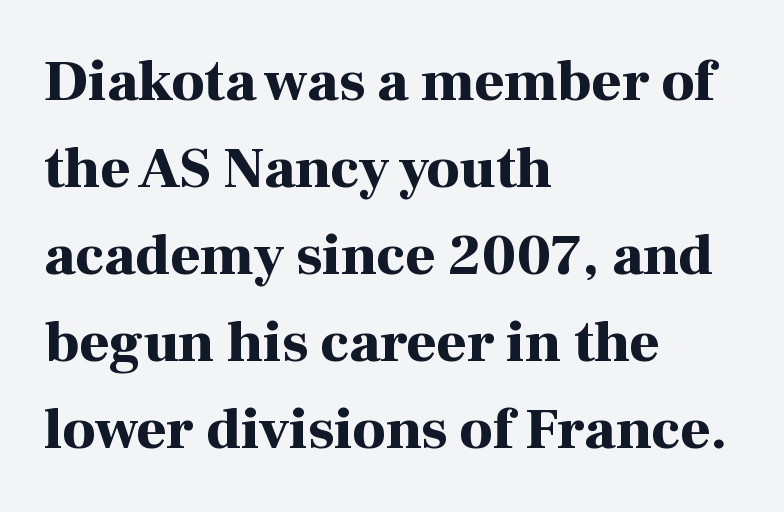
Q: Is the text bold? A: Yes.
Q: Is the text italic (slanted)? A: No, it is upright.
Q: Is the typeface a serif or a sans-serif typeface? A: Serif.
Q: Is the text underlined? A: No.
Q: How is the paragraph aligned? A: Left-aligned.
Q: Is the spacing between letters normal or unusually wide? A: Normal.
Q: Is the spacing between lines tight, normal or loose? A: Normal.
Q: Width (condensed, normal, or wide)? A: Normal.
Q: Stroke contrast? A: High.
Q: x-height? A: Medium.
Q: Monospaced? A: No.
